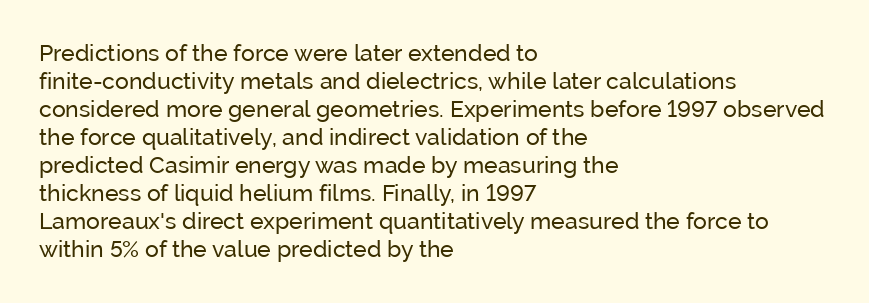
The image shows 23 px text type, upright; set left-aligned, line spacing 1.22x, normal letter spacing, not underlined.
